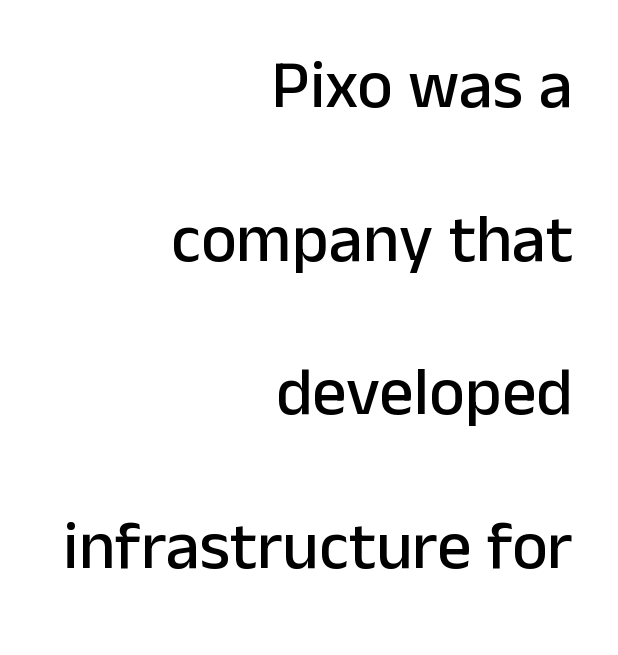
Notice how the passage keeps a crisp vertical edge on the right only. Words appear dense and cohesive because spacing is normal. Are there feet on the stems? There aren't — it's a sans. Ascenders rise straight up at ninety degrees. The passage shown is typed in a proportional face where columns would drift. Widely set lines give the paragraph a tall, airy silhouette.
